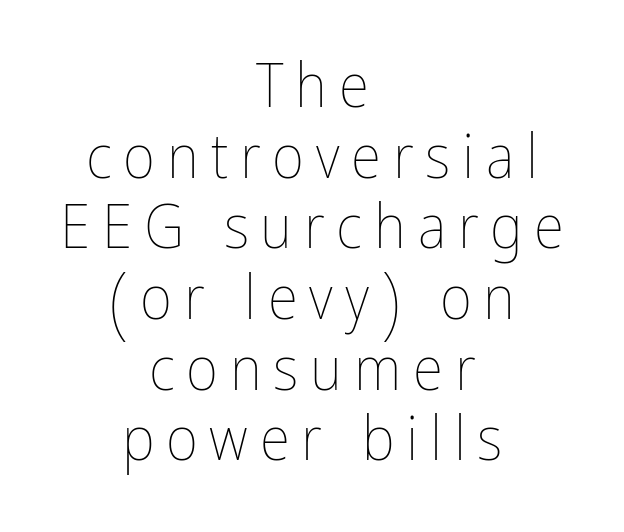
Q: Is the text bold? A: No.
Q: Is the text italic (slanted)? A: No, it is upright.
Q: Is the text underlined? A: No.
Q: How is the paragraph aligned? A: Centered.
Q: Is the spacing between lines tight, normal or loose? A: Tight.
Q: Width (condensed, normal, or wide)? A: Condensed.
Q: Stroke contrast? A: Low.
Q: x-height? A: Medium.
Q: Monospaced? A: No.
